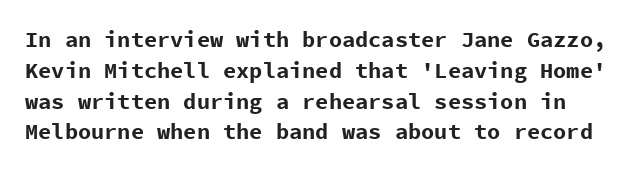
Quick note: not italic, upright. Bold? Absolutely — the strokes are thick and heavy. In terms of leading, this rendering sits right in the middle. The foot of each line stays bare and open. The tracking reads as untouched default to a designer's eye.
